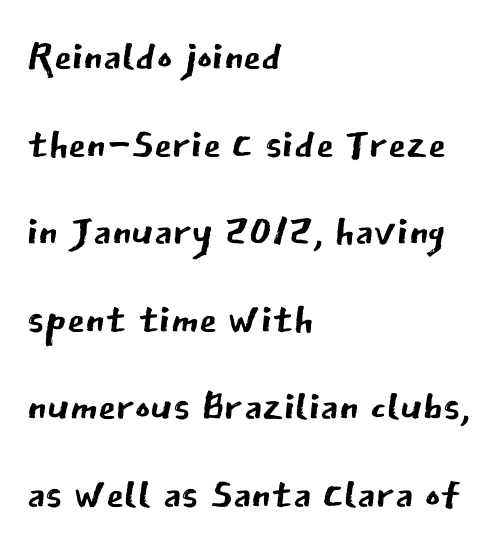
Q: Is the text bold? A: No.
Q: Is the text italic (slanted)? A: No, it is upright.
Q: Is the typeface a serif or a sans-serif typeface? A: Sans-serif.
Q: Is the text underlined? A: No.
Q: How is the paragraph aligned? A: Left-aligned.
Q: Is the spacing between letters normal or unusually wide? A: Normal.
Q: Is the spacing between lines tight, normal or loose? A: Normal.
Q: Width (condensed, normal, or wide)? A: Normal.
Q: Stroke contrast? A: Low.
Q: x-height? A: Medium.
Q: Monospaced? A: No.
